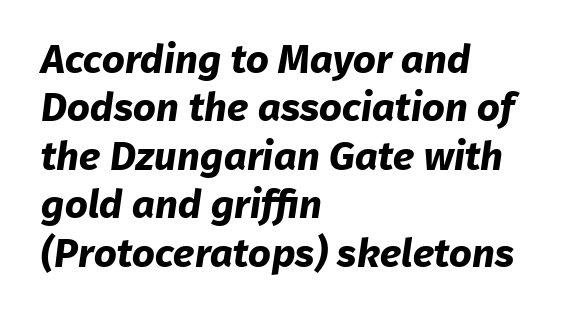
{"serif": "no", "bold": "yes", "weight": "bold", "width": "normal", "stroke_contrast": "low", "x_height": "medium", "monospaced": "no", "underline": "no", "align": "left", "line_spacing_ratio": 1.21, "letter_spacing": "normal", "letter_spacing_em": 0.0, "glyph_px": 40}
